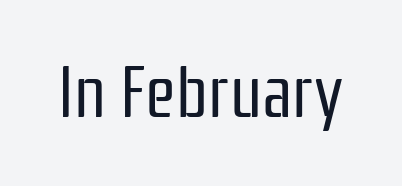
Nothing heavy about these letters — not bold at all. It's the straight-up-and-down kind of type. Looks like regular typesetting: each glyph gets only the width it needs. Honestly, there is no underline to notice here at all. Font category for this specimen: sans-serif. Tracking value appears to be zero — textbook default spacing.
